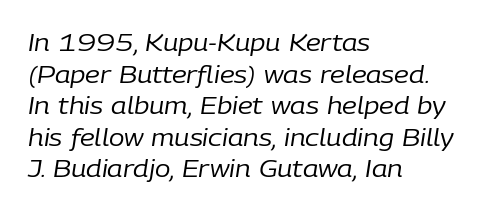
The image shows 23 px text type, italic (leaning right); set left-aligned, normal line spacing (1.37x), normal letter spacing, not underlined.
